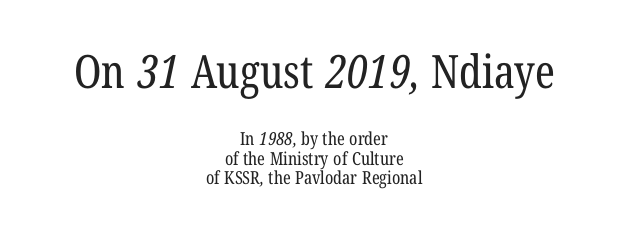
The image shows 46 px regular-weight, condensed serif type; set centered, tight line spacing (1.09x), normal letter spacing, not underlined; the first (top) block is 2.56x larger; low stroke contrast and a medium x-height.
